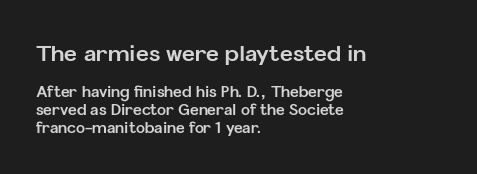
Q: Is the text bold? A: Yes.
Q: Is the text italic (slanted)? A: No, it is upright.
Q: Is the text underlined? A: No.
Q: How is the paragraph aligned? A: Left-aligned.
Q: Is the spacing between letters normal or unusually wide? A: Normal.
Q: Which block of text is set in a larger size, the first (top) or the second (bottom)? A: The first (top) one.
